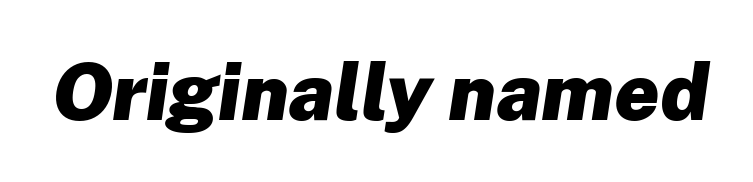
The image shows 79 px heavy type, italic (leaning right); set normal letter spacing, not underlined; low stroke contrast and a medium x-height.
